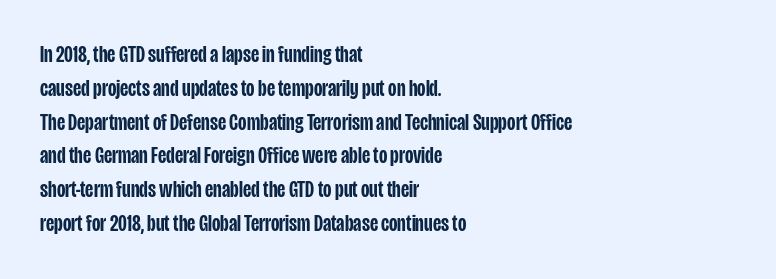
Upright lettering throughout. Reading down the block, your eye returns to a fixed left position each line. Strokes here are thickened, but only to semibold level. Evenly set lines give the paragraph a standard silhouette. Standard letterfit; no display-style spreading of the glyphs. Clear beneath every line of the passage.
